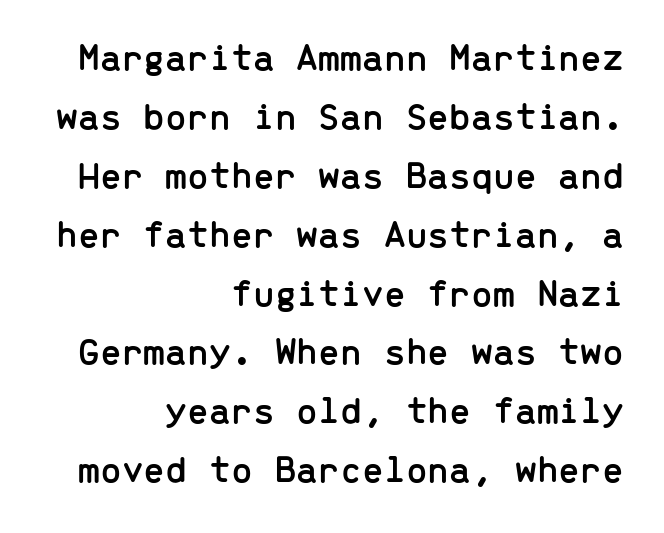
Q: Is the text italic (slanted)? A: No, it is upright.
Q: Is the typeface a serif or a sans-serif typeface? A: Sans-serif.
Q: Is the text underlined? A: No.
Q: How is the paragraph aligned? A: Right-aligned.
Q: Is the spacing between letters normal or unusually wide? A: Normal.
Q: Is the spacing between lines tight, normal or loose? A: Normal.
Q: Width (condensed, normal, or wide)? A: Normal.
Q: Stroke contrast? A: Low.
Q: x-height? A: Medium.
Q: Monospaced? A: Yes.
